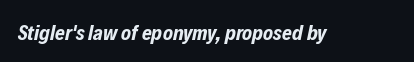
The image shows 21 px bold type, italic (leaning right); set normal letter spacing, not underlined.
